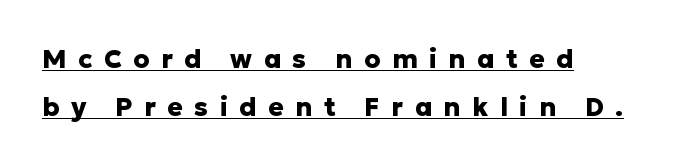
Q: Is the text bold? A: Yes.
Q: Is the text italic (slanted)? A: No, it is upright.
Q: Is the text underlined? A: Yes.
Q: How is the paragraph aligned? A: Left-aligned.
Q: Is the spacing between letters normal or unusually wide? A: Unusually wide.
